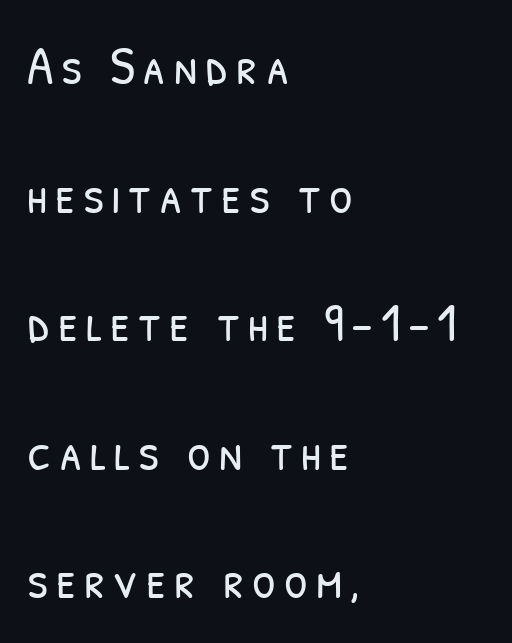
This sample trades compactness for vertical openness between lines. In CSS terms this would be text-align: left. You could not count columns in this text — the font is proportionally spaced. Caption: face not bold, strokes unweighted.
